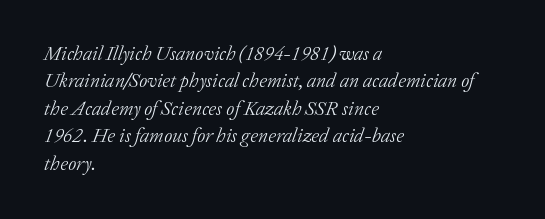
Is the type heavy? It reads as light-to-regular instead. Vertically, the passage feels balanced, rows spaced as you'd expect. Nothing unusual about the tracking: characters are spaced as the font intends. Clear beneath every line of the passage. Compared with a centered layout, this one pins lines to the left instead. Slanted lettering throughout.
